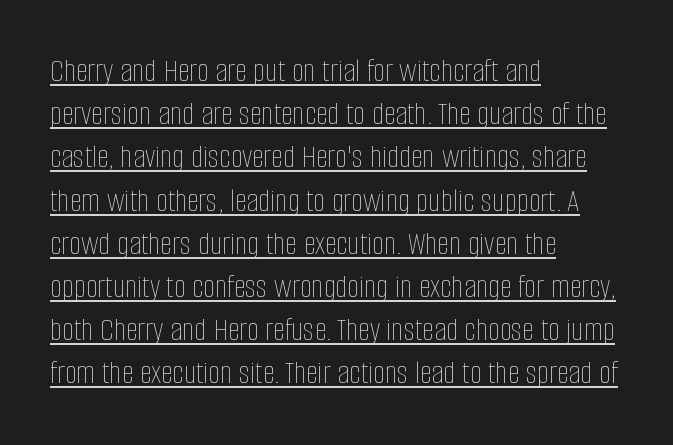
A typesetter would call this proportional, since set widths differ per character. Somebody hit Ctrl+U on this one — the words are underlined. Notice how descenders clear the ascenders below comfortably — that's standard leading. The axis of the letterforms is exactly vertical. The gaps between neighbouring characters are ordinary and unremarkable. Compared with a typical body face, this is equally light or lighter still.
